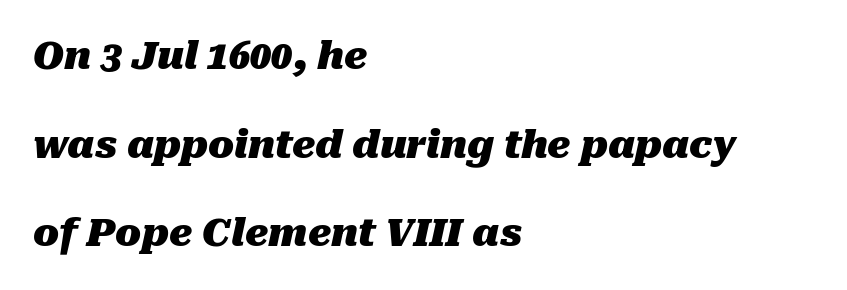
Q: Is the text bold? A: Yes.
Q: Is the text italic (slanted)? A: Yes, it leans right by about 10 degrees.
Q: Is the text underlined? A: No.
Q: How is the paragraph aligned? A: Left-aligned.
Q: Is the spacing between letters normal or unusually wide? A: Normal.
Q: Is the spacing between lines tight, normal or loose? A: Loose.
Q: Width (condensed, normal, or wide)? A: Normal.
Q: Stroke contrast? A: Medium.
Q: x-height? A: Medium.
Q: Monospaced? A: No.
